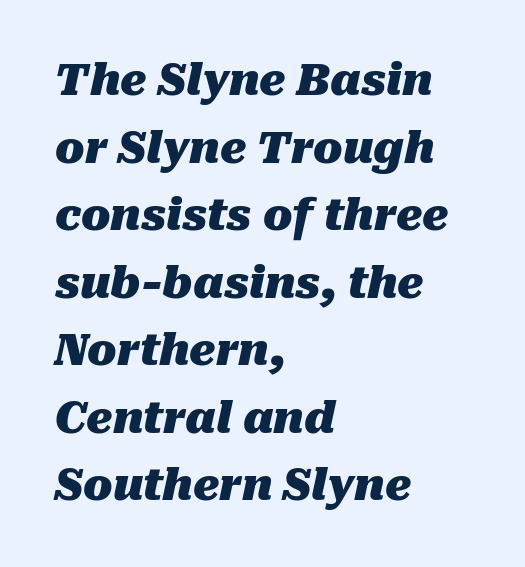
The image shows 43 px heavy type, italic (leaning right); set left-aligned, normal line spacing (1.57x), normal letter spacing, not underlined; medium stroke contrast and a medium x-height.
